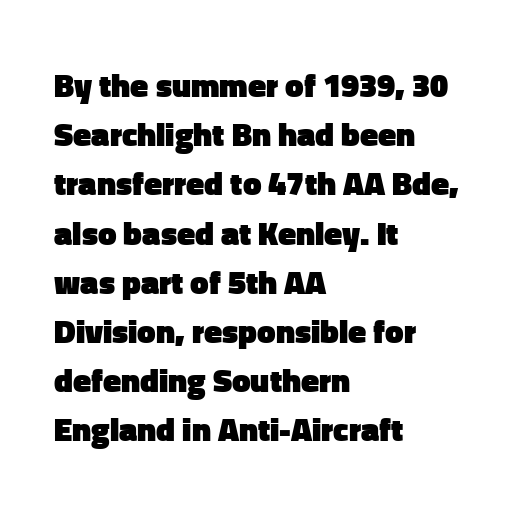
Q: Is the text bold? A: Yes.
Q: Is the text italic (slanted)? A: No, it is upright.
Q: Is the typeface a serif or a sans-serif typeface? A: Sans-serif.
Q: Is the text underlined? A: No.
Q: How is the paragraph aligned? A: Left-aligned.
Q: Is the spacing between letters normal or unusually wide? A: Normal.
Q: Is the spacing between lines tight, normal or loose? A: Normal.
Q: Width (condensed, normal, or wide)? A: Normal.
Q: Stroke contrast? A: Low.
Q: x-height? A: Medium.
Q: Monospaced? A: No.
